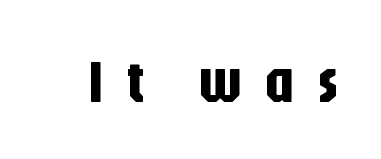
The image shows 60 px condensed sans-serif type, upright; set unusually wide letter spacing (+0.36 em), not underlined; low stroke contrast and a large x-height.
